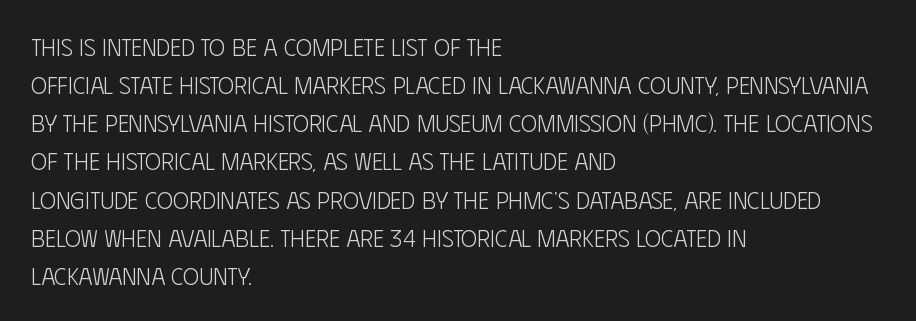
The image shows 24 px text type, upright; set left-aligned, normal line spacing (1.59x), normal letter spacing, not underlined.
